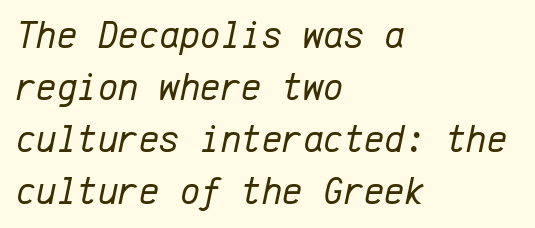
The image shows 39 px regular-weight type, italic (leaning right), monospaced; set left-aligned, normal line spacing (1.33x), normal letter spacing, not underlined; low stroke contrast and a medium x-height.
